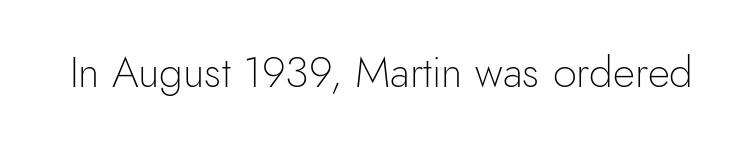
Q: Is the text bold? A: No.
Q: Is the text italic (slanted)? A: No, it is upright.
Q: Is the typeface a serif or a sans-serif typeface? A: Sans-serif.
Q: Is the text underlined? A: No.
Q: Is the spacing between letters normal or unusually wide? A: Normal.
Q: Width (condensed, normal, or wide)? A: Normal.
Q: x-height? A: Small.
Q: Monospaced? A: No.
